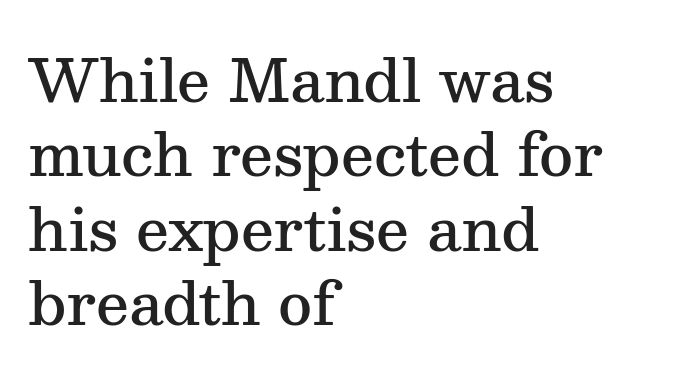
The image shows 59 px semibold serif type, upright; set left-aligned, normal line spacing (1.26x), normal letter spacing, not underlined; medium stroke contrast and a medium x-height.
